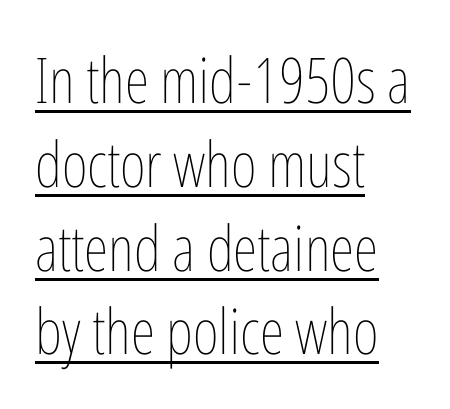
Q: Is the text bold? A: No.
Q: Is the text italic (slanted)? A: No, it is upright.
Q: Is the text underlined? A: Yes.
Q: How is the paragraph aligned? A: Left-aligned.
Q: Is the spacing between letters normal or unusually wide? A: Normal.
Q: Is the spacing between lines tight, normal or loose? A: Normal.
Q: Width (condensed, normal, or wide)? A: Condensed.
Q: Stroke contrast? A: Low.
Q: x-height? A: Medium.
Q: Monospaced? A: No.
